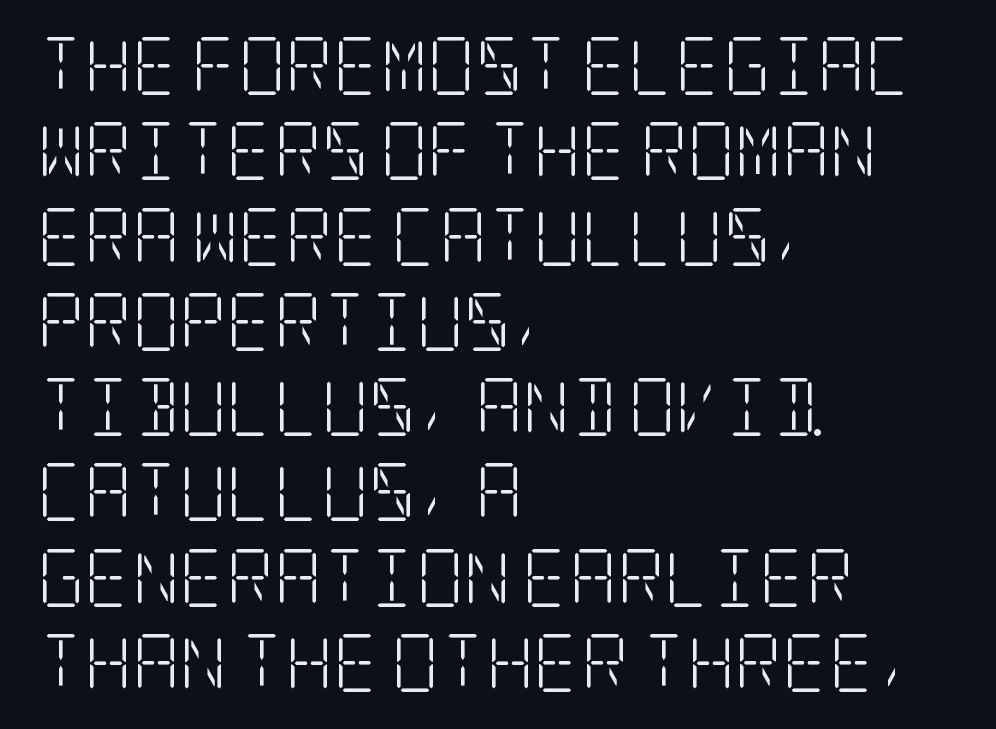
Q: Is the text bold? A: No.
Q: Is the text italic (slanted)? A: No, it is upright.
Q: Is the typeface a serif or a sans-serif typeface? A: Serif.
Q: Is the text underlined? A: No.
Q: How is the paragraph aligned? A: Left-aligned.
Q: Is the spacing between letters normal or unusually wide? A: Normal.
Q: Is the spacing between lines tight, normal or loose? A: Normal.
Q: Width (condensed, normal, or wide)? A: Condensed.
Q: Stroke contrast? A: Low.
Q: x-height? A: Large.
